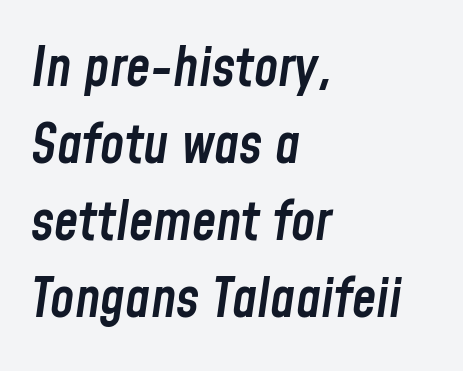
{"italic": "yes", "lean": "right", "slant_degrees": 8, "bold": "semi", "weight": "semibold", "width": "condensed", "stroke_contrast": "low", "x_height": "medium", "monospaced": "no", "underline": "no", "align": "left", "line_spacing": "normal", "line_spacing_ratio": 1.4, "letter_spacing": "normal", "letter_spacing_em": 0.0, "glyph_px": 55}
